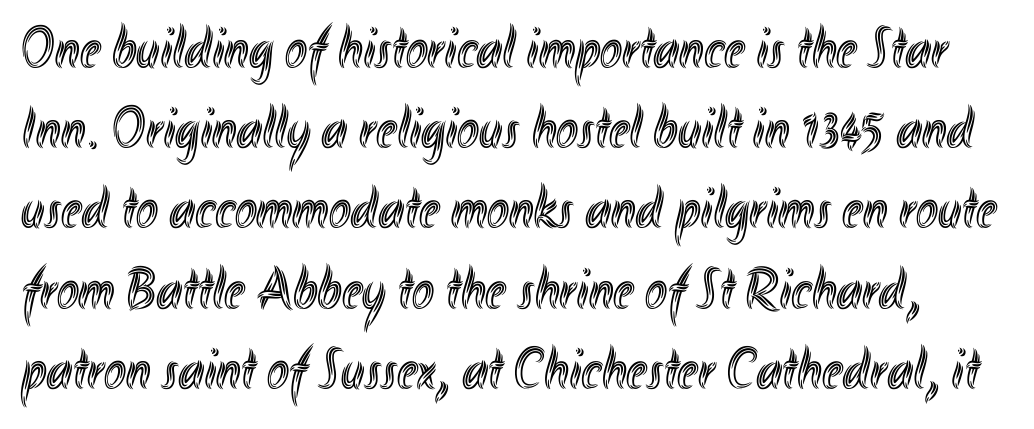
{"width": "condensed", "x_height": "small", "monospaced": "no", "underline": "no", "line_spacing": "normal", "line_spacing_ratio": 1.36, "letter_spacing": "normal", "letter_spacing_em": 0.0, "glyph_px": 59}
